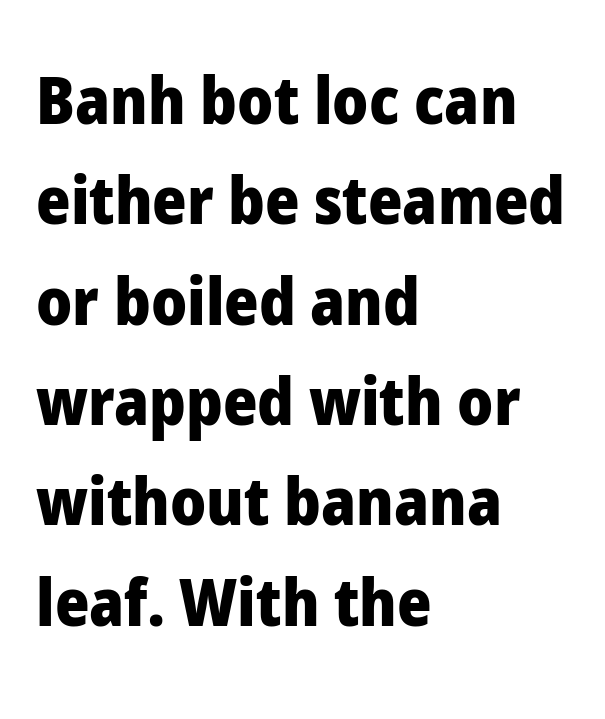
Q: Is the text bold? A: Yes.
Q: Is the text italic (slanted)? A: No, it is upright.
Q: Is the typeface a serif or a sans-serif typeface? A: Sans-serif.
Q: Is the text underlined? A: No.
Q: How is the paragraph aligned? A: Left-aligned.
Q: Is the spacing between letters normal or unusually wide? A: Normal.
Q: Is the spacing between lines tight, normal or loose? A: Normal.
Q: Width (condensed, normal, or wide)? A: Normal.
Q: Stroke contrast? A: Low.
Q: x-height? A: Medium.
Q: Monospaced? A: No.
